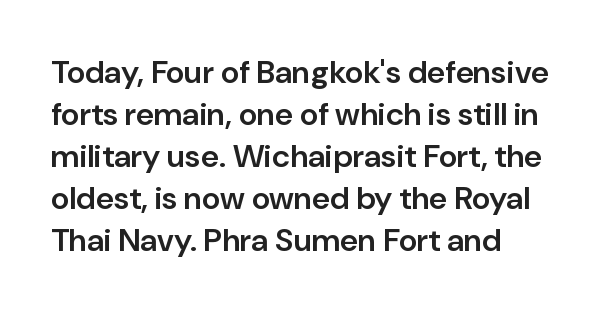
Underline: absent. Unlike italic type, these characters show no tilt at all. The passage shown has conventional tracking throughout. Is there much room between lines? A standard amount, neither cramped nor airy.
